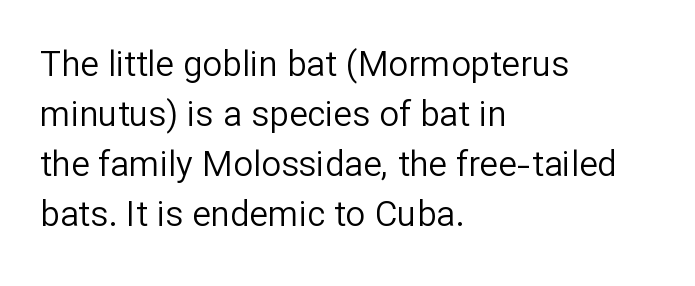
Q: Is the text bold? A: No.
Q: Is the text italic (slanted)? A: No, it is upright.
Q: Is the typeface a serif or a sans-serif typeface? A: Sans-serif.
Q: Is the text underlined? A: No.
Q: How is the paragraph aligned? A: Left-aligned.
Q: Is the spacing between letters normal or unusually wide? A: Normal.
Q: Is the spacing between lines tight, normal or loose? A: Normal.
Q: Width (condensed, normal, or wide)? A: Normal.
Q: Stroke contrast? A: Low.
Q: x-height? A: Medium.
Q: Monospaced? A: No.
